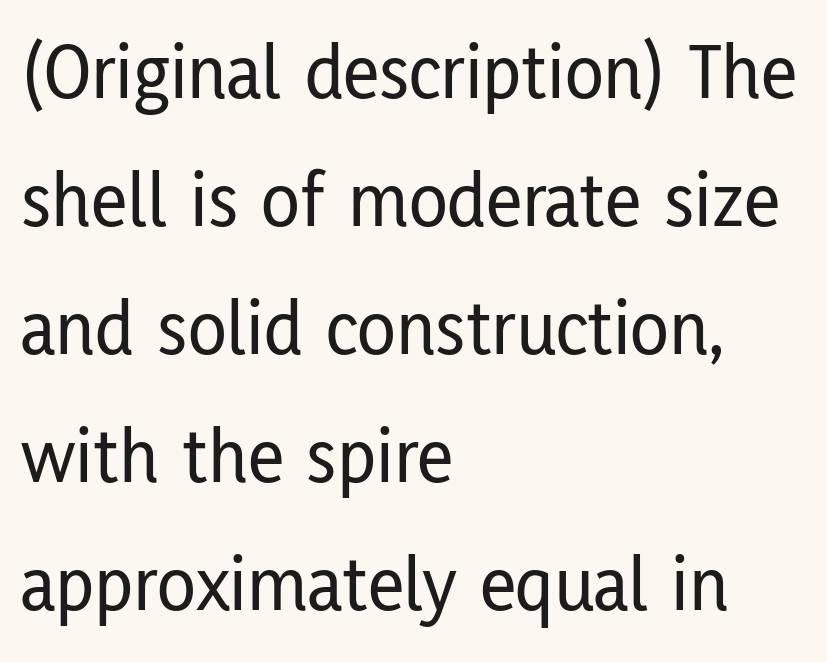
The image shows 80 px condensed sans-serif type, upright; set left-aligned, normal line spacing (1.6x), normal letter spacing, not underlined; low stroke contrast and a medium x-height.
